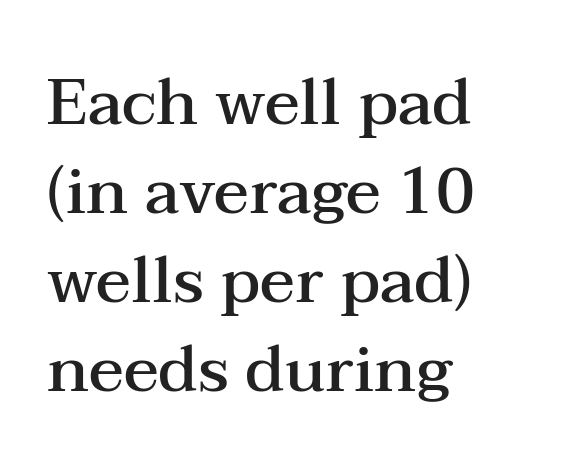
Q: Is the text bold? A: Semi-bold.
Q: Is the text italic (slanted)? A: No, it is upright.
Q: Is the typeface a serif or a sans-serif typeface? A: Serif.
Q: Is the text underlined? A: No.
Q: How is the paragraph aligned? A: Left-aligned.
Q: Is the spacing between letters normal or unusually wide? A: Normal.
Q: Is the spacing between lines tight, normal or loose? A: Normal.
Q: Width (condensed, normal, or wide)? A: Wide.
Q: Stroke contrast? A: Medium.
Q: x-height? A: Medium.
Q: Monospaced? A: No.
